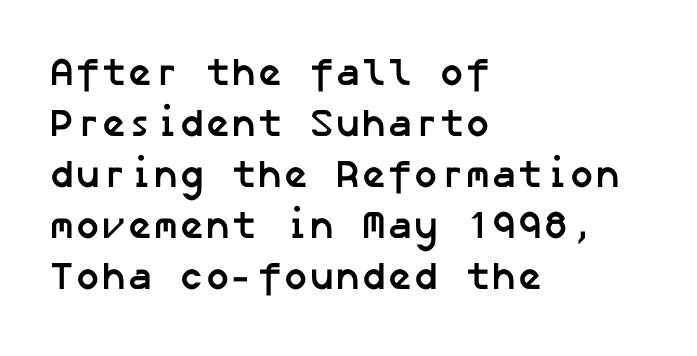
The image shows 39 px semibold sans-serif type; set left-aligned, normal line spacing (1.31x), normal letter spacing, not underlined; low stroke contrast and a medium x-height.
